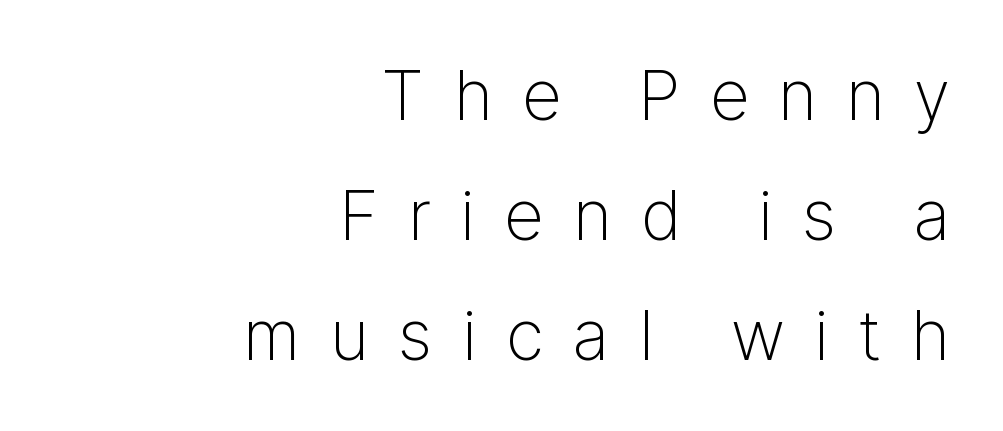
The face looks like a standard text weight, possibly lighter. Do the letters lean? They stand straight. Honestly, the letter spacing is so wide it's the main thing you notice. The baseline area is clear. A typesetter would label this face a sans.
